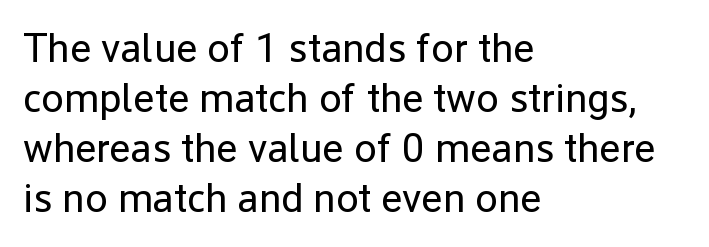
{"serif": "no", "italic": "no", "bold": "no", "weight": "regular", "width": "normal", "stroke_contrast": "low", "x_height": "medium", "monospaced": "no", "underline": "no", "align": "left", "line_spacing_ratio": 1.22, "letter_spacing": "normal", "letter_spacing_em": 0.0, "glyph_px": 41}
